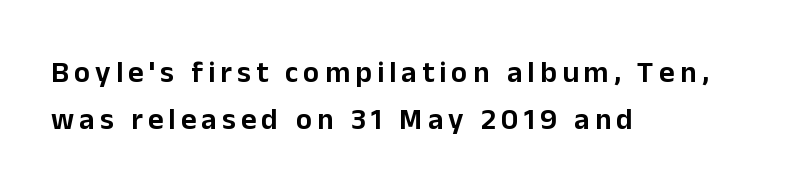
Q: Is the text italic (slanted)? A: No, it is upright.
Q: Is the typeface a serif or a sans-serif typeface? A: Sans-serif.
Q: Is the text underlined? A: No.
Q: How is the paragraph aligned? A: Left-aligned.
Q: Is the spacing between lines tight, normal or loose? A: Normal.
Q: Width (condensed, normal, or wide)? A: Normal.
Q: Stroke contrast? A: Low.
Q: x-height? A: Medium.
Q: Monospaced? A: No.
